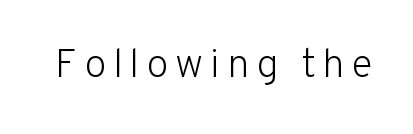
Q: Is the text bold? A: No.
Q: Is the text italic (slanted)? A: No, it is upright.
Q: Is the typeface a serif or a sans-serif typeface? A: Sans-serif.
Q: Is the text underlined? A: No.
Q: Width (condensed, normal, or wide)? A: Normal.
Q: Stroke contrast? A: Low.
Q: x-height? A: Medium.
Q: Monospaced? A: No.
